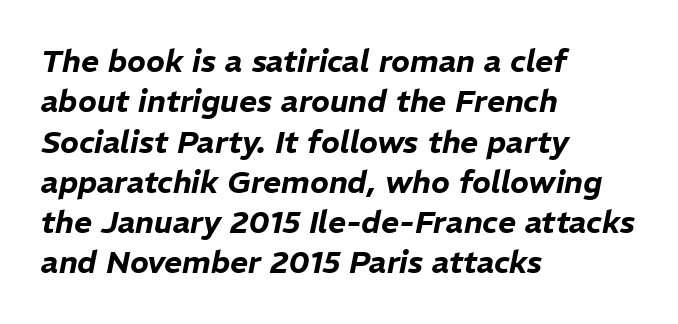
The image shows 31 px text type, italic (leaning right); set left-aligned, normal line spacing (1.3x), normal letter spacing, not underlined; low stroke contrast and a medium x-height.
